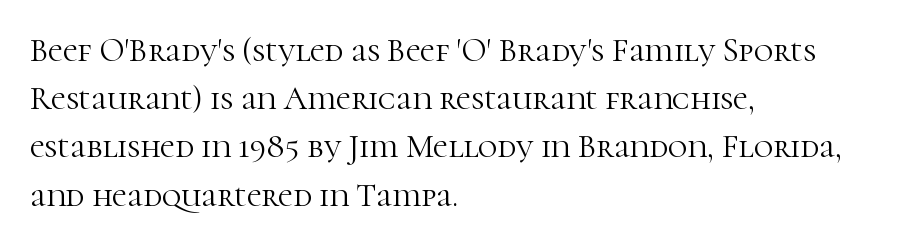
The lines are quadded left. The characters display serif detailing at their extremities. Is this a fixed-width face? No — the glyphs have proportional, varying widths. Decoration check: the copy has no underline.
